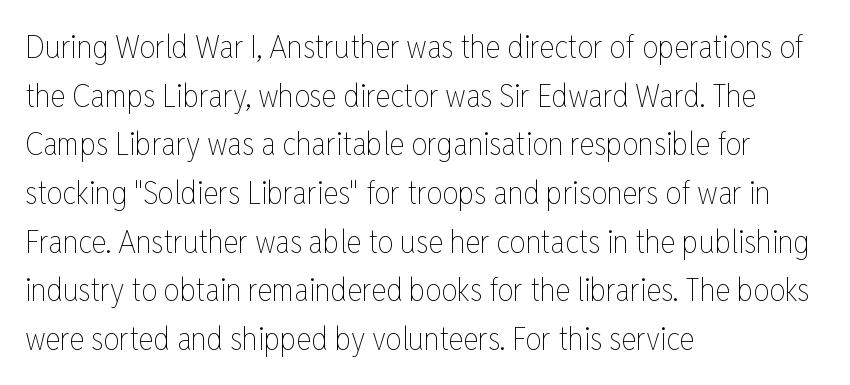
Q: Is the text bold? A: No.
Q: Is the text italic (slanted)? A: No, it is upright.
Q: Is the text underlined? A: No.
Q: How is the paragraph aligned? A: Left-aligned.
Q: Is the spacing between letters normal or unusually wide? A: Normal.
Q: Is the spacing between lines tight, normal or loose? A: Normal.
Q: Width (condensed, normal, or wide)? A: Condensed.
Q: Stroke contrast? A: Low.
Q: x-height? A: Medium.
Q: Monospaced? A: No.
